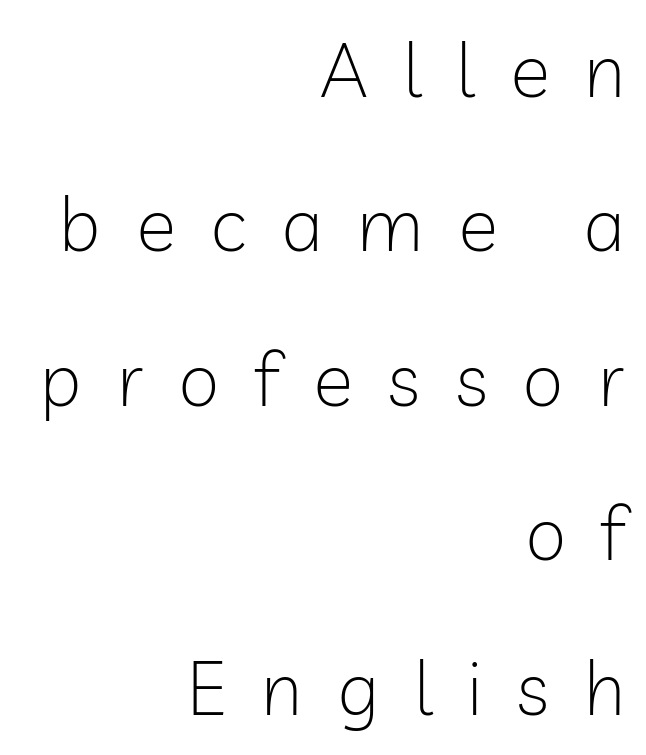
{"serif": "no", "italic": "no", "bold": "no", "weight": "light", "width": "normal", "stroke_contrast": "low", "x_height": "medium", "monospaced": "no", "underline": "no", "align": "right", "line_spacing": "loose", "line_spacing_ratio": 2.06, "letter_spacing": "wide", "letter_spacing_em": 0.46, "glyph_px": 75}
